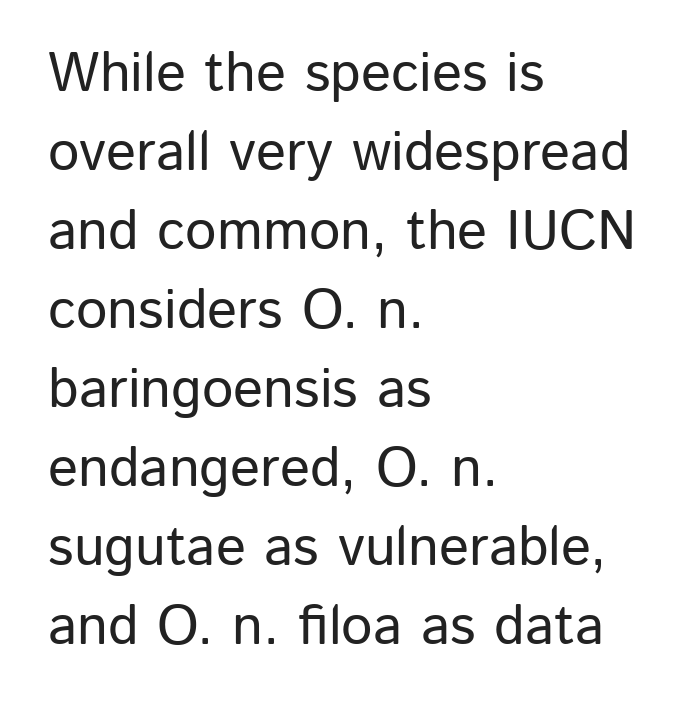
The image shows 56 px sans-serif type, upright; set left-aligned, normal line spacing (1.41x), normal letter spacing, not underlined; low stroke contrast and a medium x-height.
